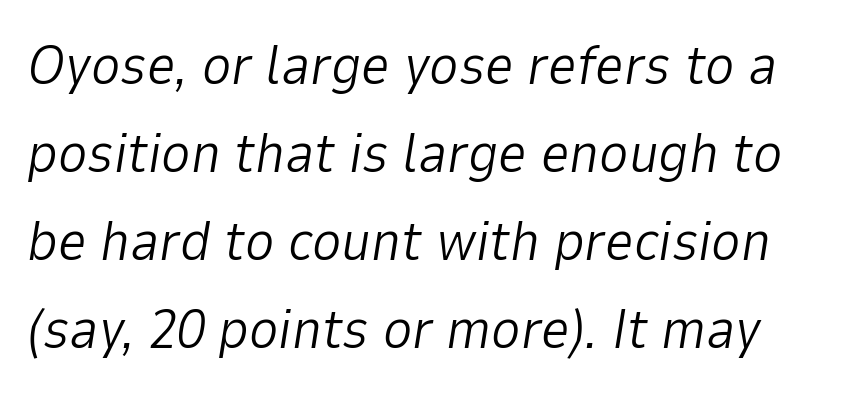
Q: Is the text bold? A: No.
Q: Is the text italic (slanted)? A: Yes, it leans right by about 9 degrees.
Q: Is the text underlined? A: No.
Q: Is the spacing between letters normal or unusually wide? A: Normal.
Q: Is the spacing between lines tight, normal or loose? A: Normal.
Q: Width (condensed, normal, or wide)? A: Normal.
Q: Stroke contrast? A: Low.
Q: x-height? A: Medium.
Q: Monospaced? A: No.
